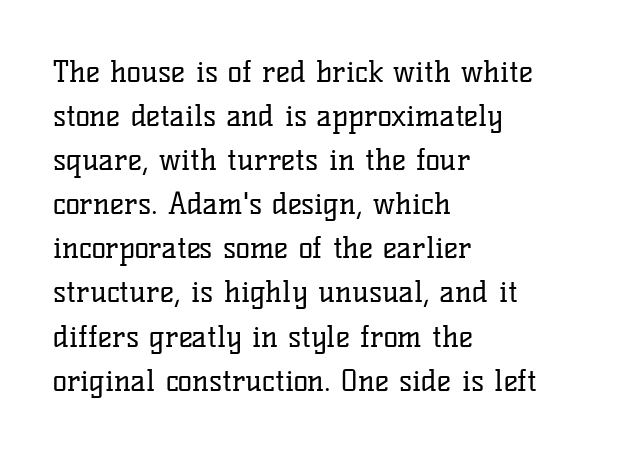
Line starts are locked; line ends wander. The passage shown is typed in a proportional face where columns would drift. Compared with typical paragraphs, the rows here are spaced about the same. Serif or sans? Serif — the stroke terminals have little feet. The lettering stays uniformly vertical, giving the passage a roman look.
